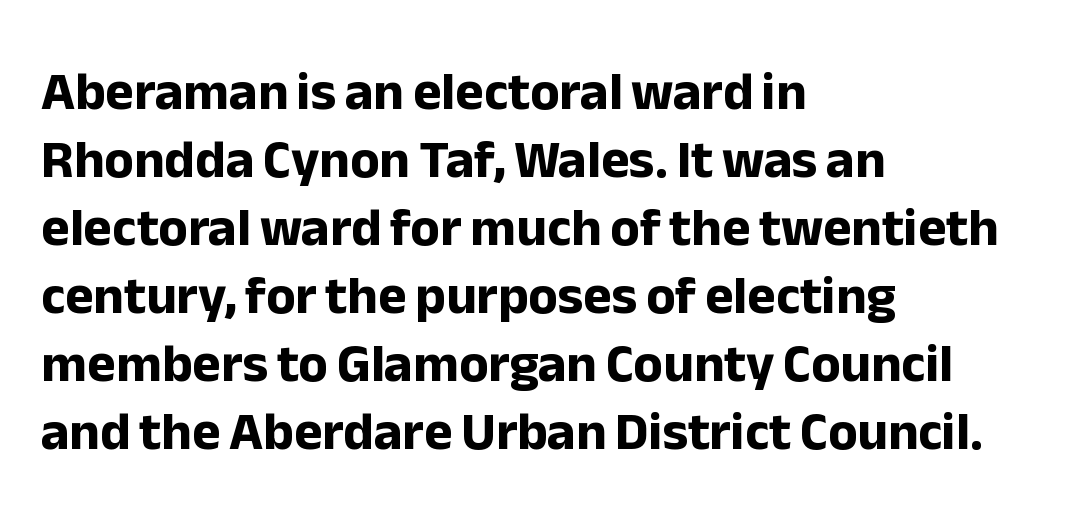
Q: Is the text bold? A: Yes.
Q: Is the text italic (slanted)? A: No, it is upright.
Q: Is the typeface a serif or a sans-serif typeface? A: Sans-serif.
Q: Is the text underlined? A: No.
Q: How is the paragraph aligned? A: Left-aligned.
Q: Is the spacing between letters normal or unusually wide? A: Normal.
Q: Is the spacing between lines tight, normal or loose? A: Normal.
Q: Width (condensed, normal, or wide)? A: Normal.
Q: Stroke contrast? A: Low.
Q: x-height? A: Medium.
Q: Monospaced? A: No.
